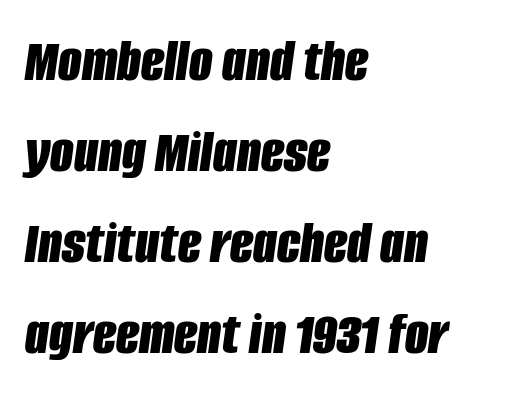
Q: Is the text bold? A: Yes.
Q: Is the text italic (slanted)? A: Yes, it leans right by about 8 degrees.
Q: Is the text underlined? A: No.
Q: How is the paragraph aligned? A: Left-aligned.
Q: Is the spacing between letters normal or unusually wide? A: Normal.
Q: Is the spacing between lines tight, normal or loose? A: Normal.
Q: Width (condensed, normal, or wide)? A: Condensed.
Q: Stroke contrast? A: Low.
Q: x-height? A: Large.
Q: Monospaced? A: No.
